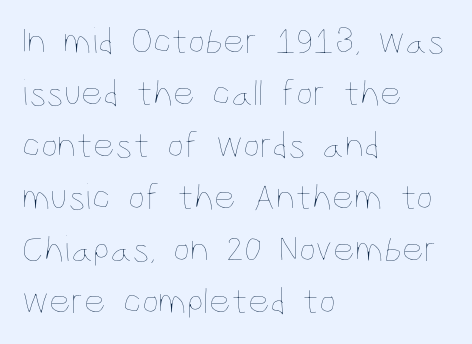
{"italic": "no", "bold": "no", "weight": "thin", "width": "condensed", "stroke_contrast": "low", "x_height": "large", "monospaced": "no", "underline": "no", "align": "left", "line_spacing": "normal", "line_spacing_ratio": 1.37, "letter_spacing": "normal", "letter_spacing_em": 0.0, "glyph_px": 38}
